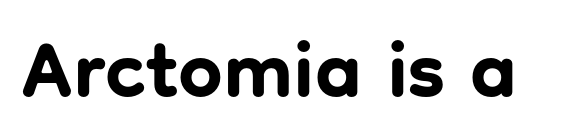
The type sits square on the baseline with zero lean. The letters advance in unequal steps, a hallmark of proportional type. A full-strength bold gives these letters their thick strokes. Serif or sans? Sans — the stroke terminals are bare. Look at the tracking — it's just the regular setting, nothing added. Each row of text sits above clean, open space.
